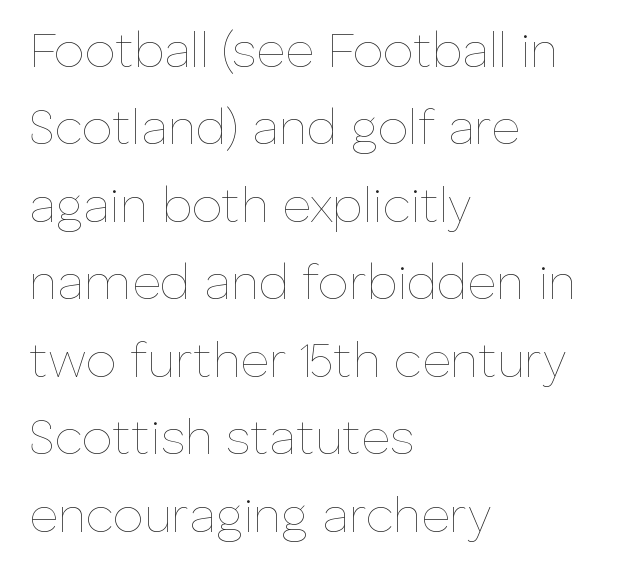
Q: Is the text bold? A: No.
Q: Is the text italic (slanted)? A: No, it is upright.
Q: Is the text underlined? A: No.
Q: How is the paragraph aligned? A: Left-aligned.
Q: Is the spacing between letters normal or unusually wide? A: Normal.
Q: Is the spacing between lines tight, normal or loose? A: Normal.
Q: Width (condensed, normal, or wide)? A: Normal.
Q: Stroke contrast? A: Low.
Q: x-height? A: Medium.
Q: Monospaced? A: No.
